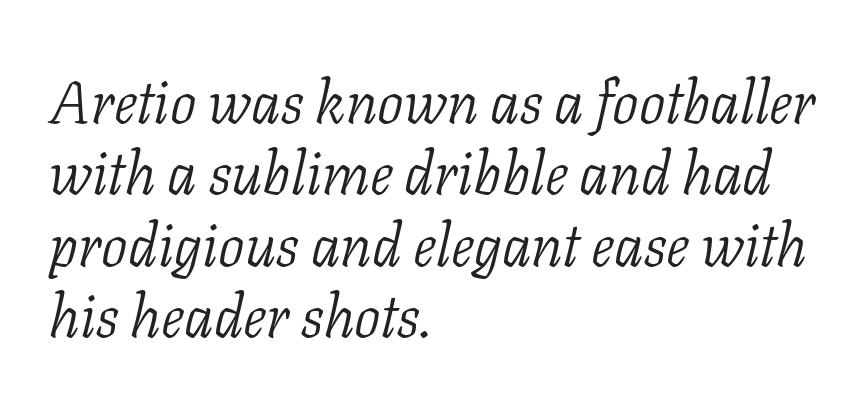
Unlike a clean sans, this face finishes its strokes with serifs. The lettering tilts uniformly, giving the passage an italic look. This sample uses plain, unmodified letter spacing. The letterforms sit at book weight or below. Unmarked baselines from the first word to the last. Do the characters align in a grid? No, the font is proportional.
